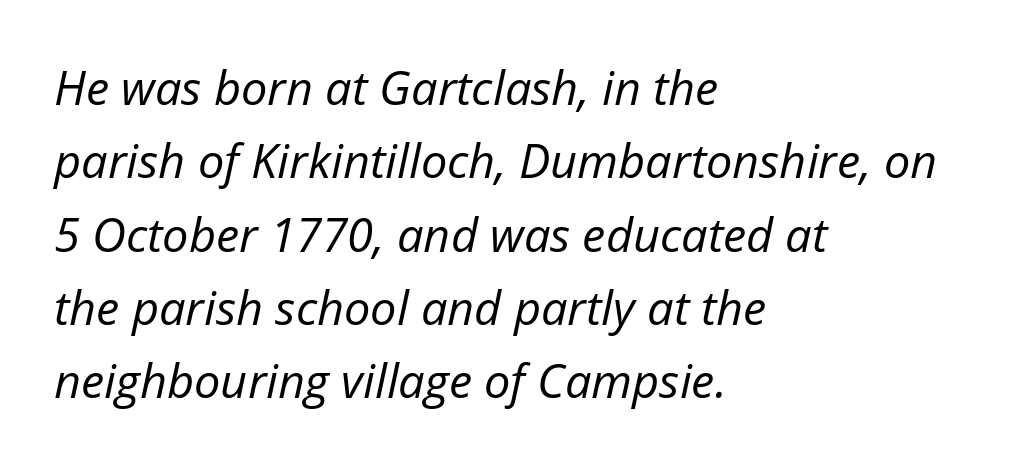
Q: Is the text bold? A: No.
Q: Is the text italic (slanted)? A: Yes, it leans right by about 12 degrees.
Q: Is the text underlined? A: No.
Q: How is the paragraph aligned? A: Left-aligned.
Q: Is the spacing between letters normal or unusually wide? A: Normal.
Q: Is the spacing between lines tight, normal or loose? A: Normal.
Q: Width (condensed, normal, or wide)? A: Normal.
Q: Stroke contrast? A: Low.
Q: x-height? A: Medium.
Q: Monospaced? A: No.
